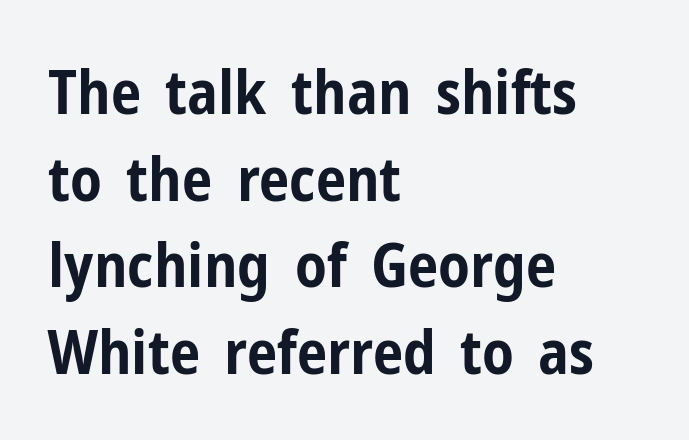
The designer went with a sans here, leaving each stem footless. The rendering uses natural spacing where letterforms have individual widths. Which margin do the lines hug? The left one — the right edge is uneven. Caption: bold face, heavy strokes. Quick note: not italic, upright.
